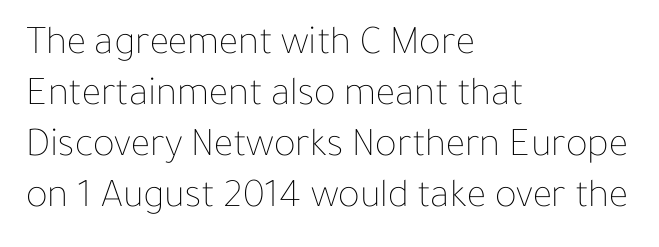
The zone under the glyphs is completely vacant. This is the regular roman posture of the typeface. Alignment: flush left. Observe the ordinary spacing: letters are neighbours, not strangers. Proportional: the letters do not fall into vertical columns. A quiet, ordinary-to-light weight characterises the typeface.
